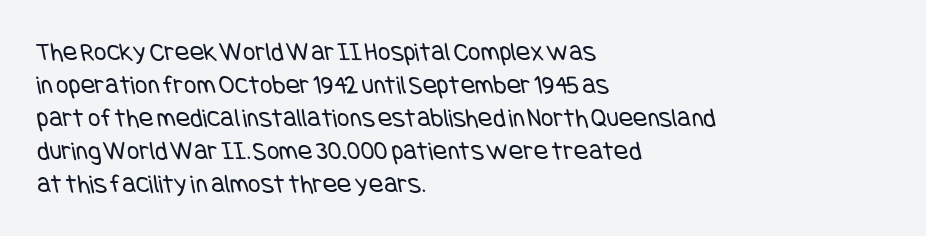
{"bold": "no", "underline": "no", "align": "left", "line_spacing_ratio": 1.22, "letter_spacing": "normal", "letter_spacing_em": 0.0, "glyph_px": 27}
